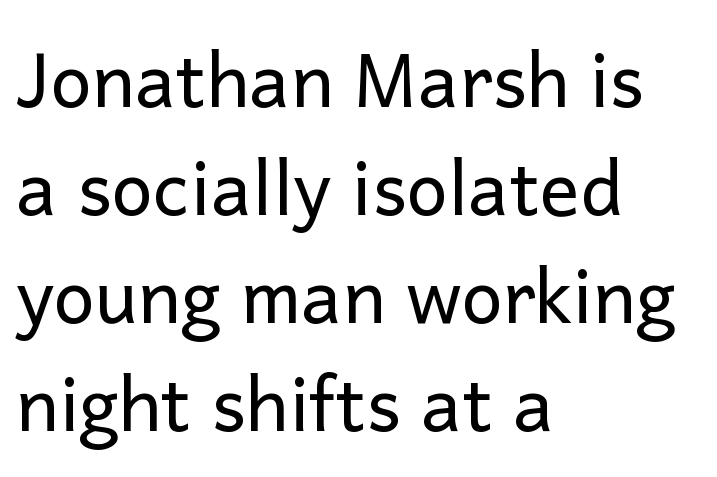
{"serif": "no", "italic": "no", "bold": "no", "weight": "regular", "width": "normal", "stroke_contrast": "low", "x_height": "medium", "monospaced": "no", "underline": "no", "align": "left", "line_spacing": "normal", "line_spacing_ratio": 1.46, "letter_spacing": "normal", "letter_spacing_em": 0.0, "glyph_px": 74}
